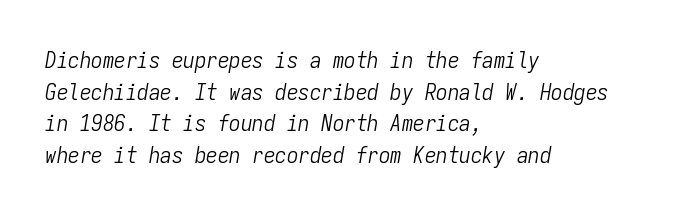
Q: Is the text bold? A: No.
Q: Is the text italic (slanted)? A: Yes, it leans right by about 9 degrees.
Q: Is the text underlined? A: No.
Q: How is the paragraph aligned? A: Left-aligned.
Q: Is the spacing between letters normal or unusually wide? A: Normal.
Q: Is the spacing between lines tight, normal or loose? A: Normal.
